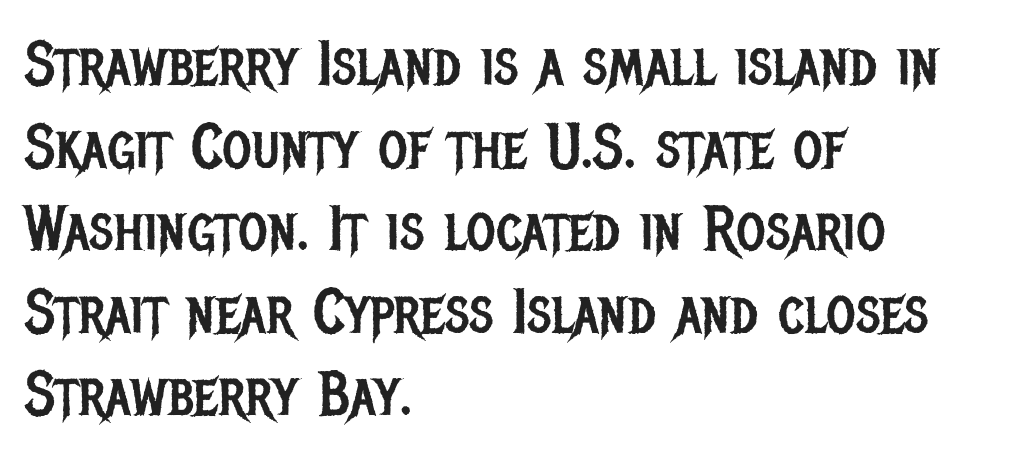
The image shows 63 px regular-weight, condensed sans-serif type, upright; set left-aligned, normal line spacing (1.31x), normal letter spacing, not underlined; low stroke contrast and a large x-height.
